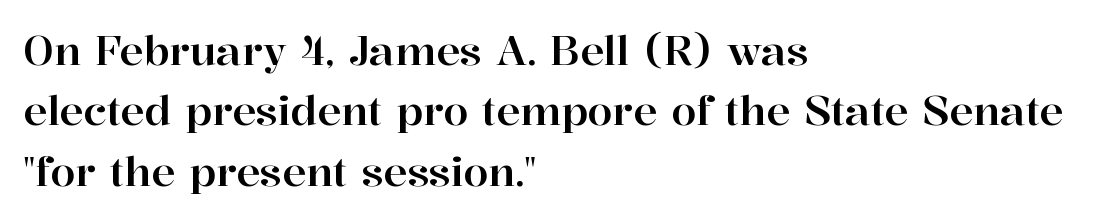
The image shows 40 px serif type, upright; set left-aligned, normal line spacing (1.51x), normal letter spacing, not underlined; high stroke contrast and a medium x-height.
